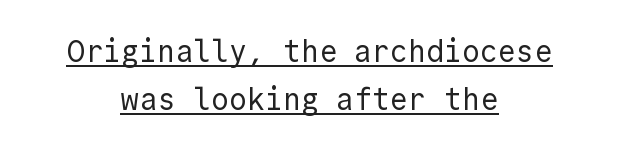
{"serif": "no", "italic": "no", "bold": "no", "weight": "regular", "width": "normal", "x_height": "medium", "monospaced": "yes", "underline": "yes", "align": "center", "line_spacing": "normal", "line_spacing_ratio": 1.61, "letter_spacing": "normal", "letter_spacing_em": 0.0, "glyph_px": 30}
